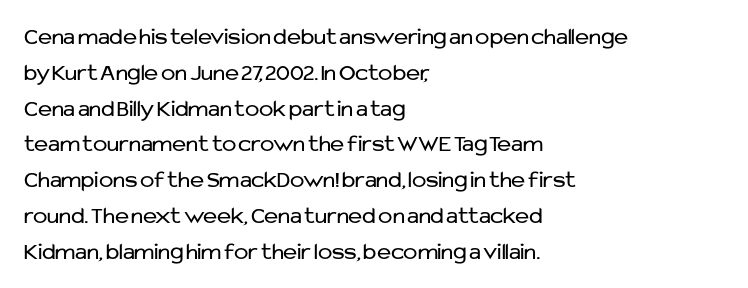
Q: Is the text bold? A: No.
Q: Is the text italic (slanted)? A: No, it is upright.
Q: Is the text underlined? A: No.
Q: How is the paragraph aligned? A: Left-aligned.
Q: Is the spacing between letters normal or unusually wide? A: Normal.
Q: Is the spacing between lines tight, normal or loose? A: Normal.
